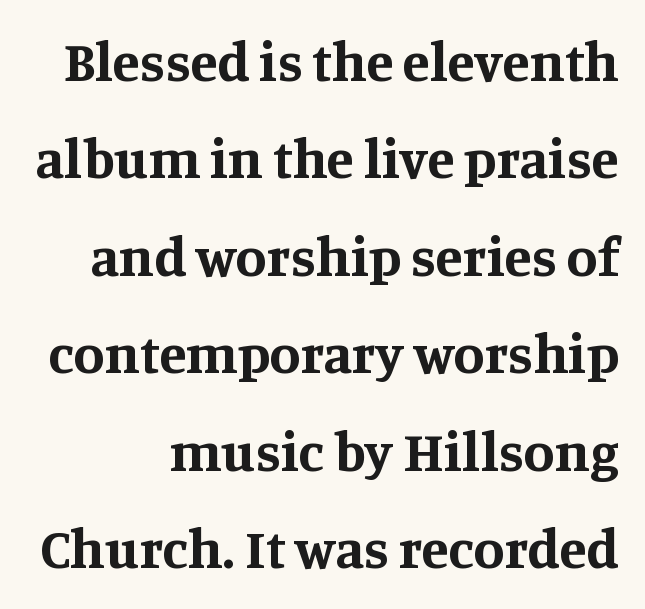
The image shows 56 px bold serif type, upright; set line spacing 1.74x, normal letter spacing, not underlined; medium stroke contrast and a large x-height.
